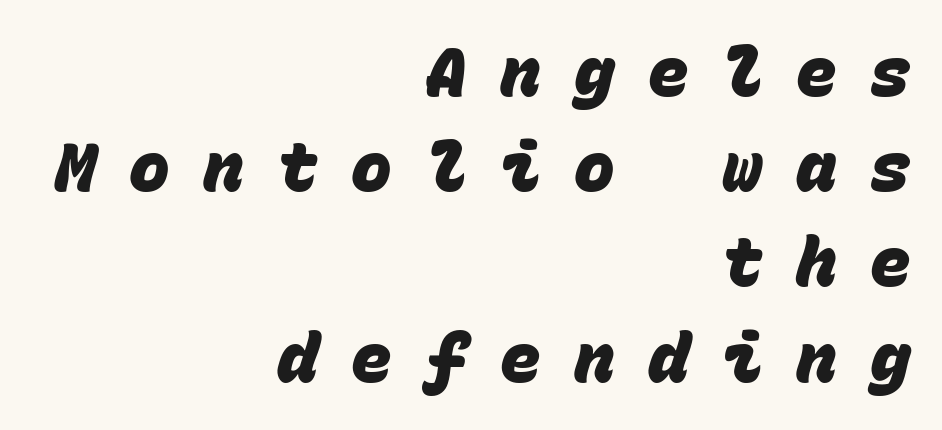
{"serif": "no", "bold": "yes", "weight": "heavy", "width": "normal", "stroke_contrast": "low", "x_height": "large", "monospaced": "yes", "underline": "no", "align": "right", "line_spacing": "normal", "line_spacing_ratio": 1.4, "letter_spacing": "wide", "letter_spacing_em": 0.49, "glyph_px": 68}
